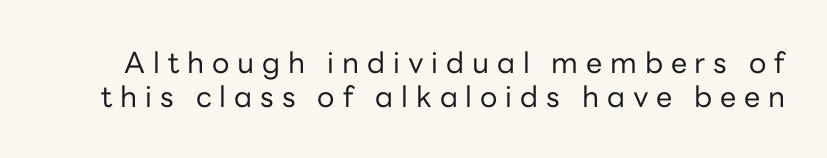
Q: Is the text bold? A: No.
Q: Is the text italic (slanted)? A: No, it is upright.
Q: Is the typeface a serif or a sans-serif typeface? A: Sans-serif.
Q: Is the text underlined? A: No.
Q: Is the spacing between letters normal or unusually wide? A: Unusually wide.
Q: Width (condensed, normal, or wide)? A: Normal.
Q: Stroke contrast? A: Low.
Q: x-height? A: Medium.
Q: Monospaced? A: No.
